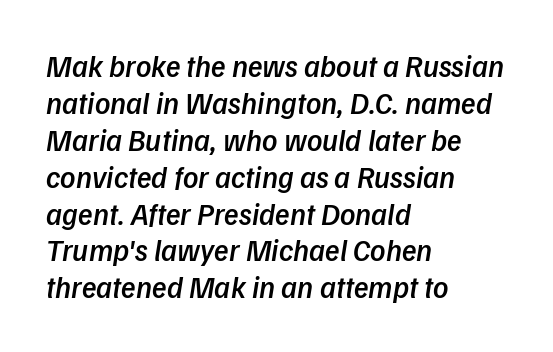
Character widths vary here, with narrow letters taking less room than wide ones. The baseline area is clear. The font's italic variant was chosen for this text. Weight check: semibold — heavier than regular, not quite bold. Left-aligned paragraph, ragged on the right.
